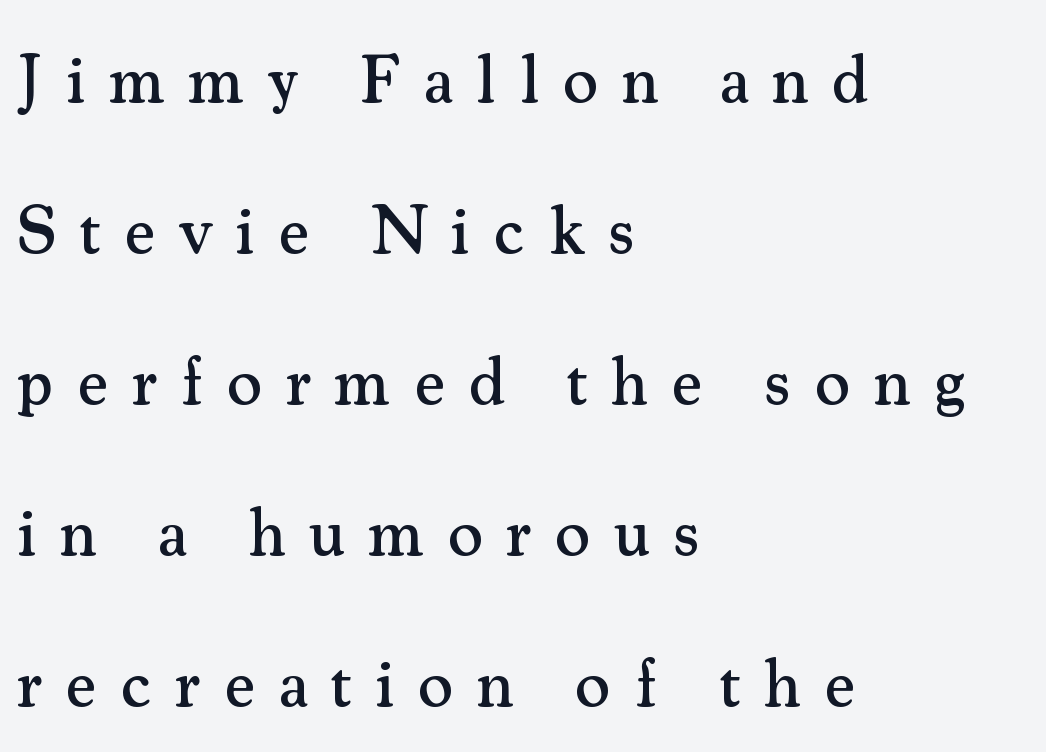
The axis of the letterforms is exactly vertical. Here the designer chose a conventional face with non-uniform glyph widths. This rendering employs a face with finishing strokes, i.e., a serif. The rendering inserts visible extra space after every character.
